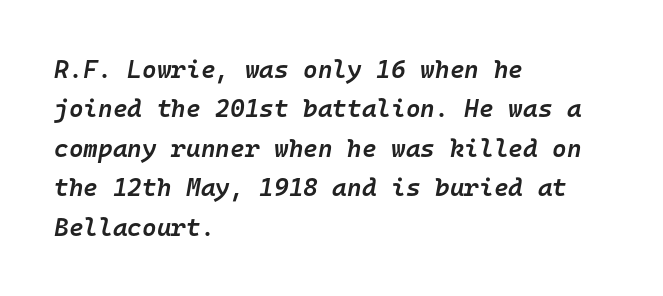
A semibold gives these letters moderate extra thickness, short of bold. Does the leading feel generous? No, just average. Notice how the passage keeps a crisp vertical edge on the left only. Honestly, the letter spacing is just normal — you wouldn't notice it. Just letters on the line, the space beneath them empty.
